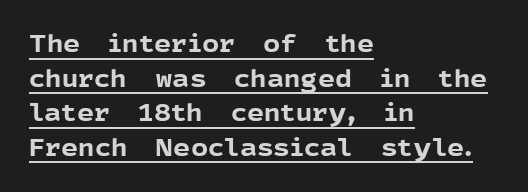
{"italic": "no", "bold": "yes", "underline": "yes", "align": "left", "line_spacing": "normal", "line_spacing_ratio": 1.44, "letter_spacing": "normal", "letter_spacing_em": 0.0, "glyph_px": 24}
